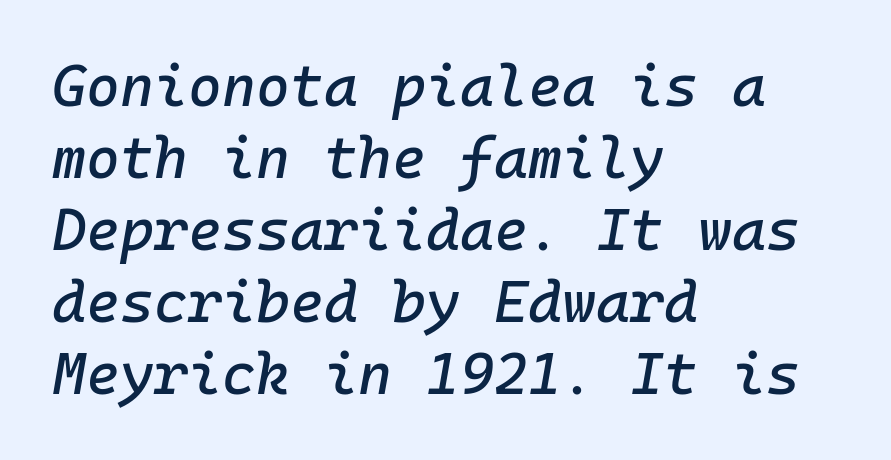
{"italic": "yes", "lean": "right", "slant_degrees": 10, "width": "normal", "stroke_contrast": "low", "x_height": "medium", "monospaced": "yes", "underline": "no", "align": "left", "line_spacing_ratio": 1.24, "letter_spacing": "normal", "letter_spacing_em": 0.0, "glyph_px": 58}
